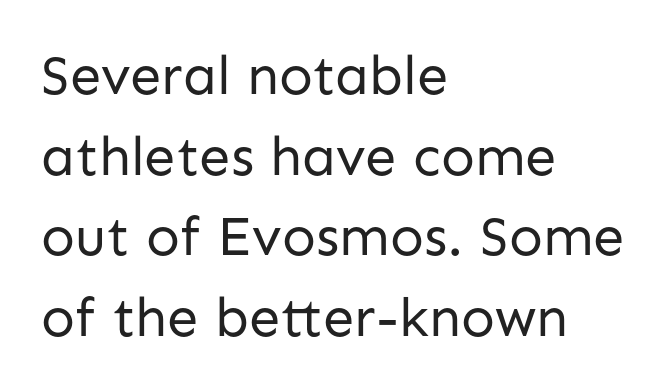
The image shows 56 px regular-weight sans-serif type, upright; set left-aligned, normal line spacing (1.44x), normal letter spacing, not underlined; low stroke contrast and a medium x-height.
